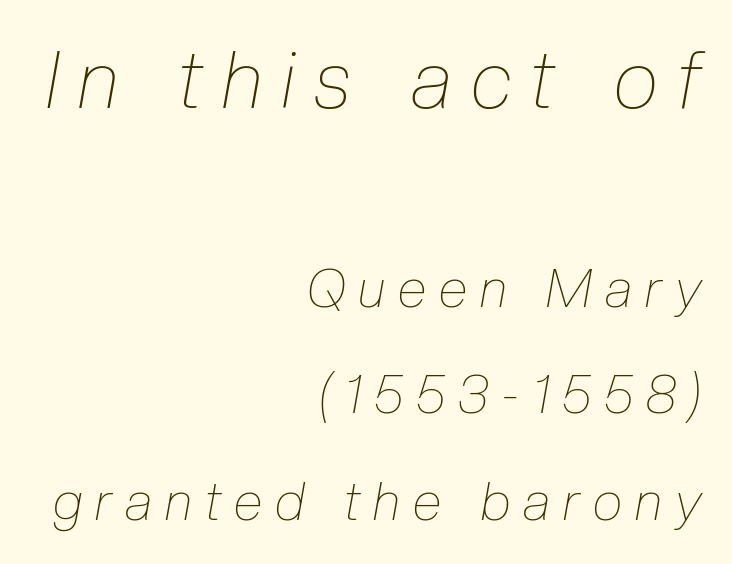
The image shows 80 px thin, condensed type, italic (leaning right); set right-aligned, loose line spacing (2.01x), unusually wide letter spacing (+0.25 em), not underlined; the first (top) block is 1.51x larger; low stroke contrast and a medium x-height.
